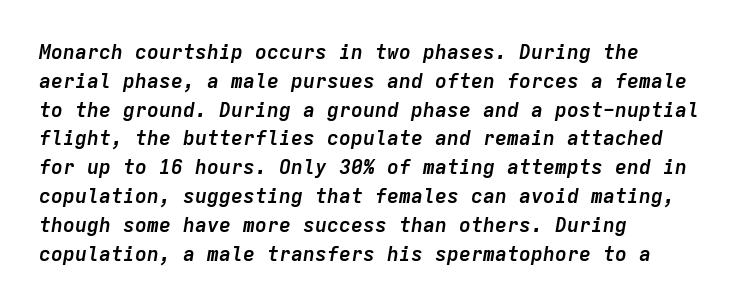
Does extra space separate the letters? No, they use regular spacing. Left-aligned paragraph, ragged on the right. The specimen omits any rule beneath the text block's lines. The specimen reads as italic at a glance. How heavy is the stroke? Heavy — this is a bold. These lines sit exactly where default settings would place them.
